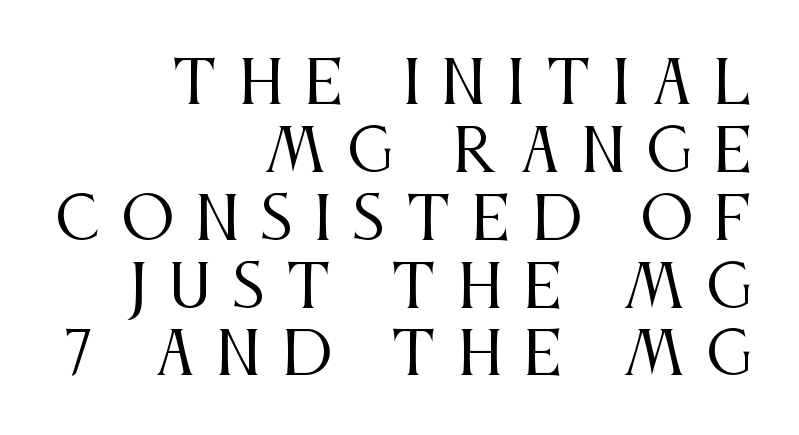
The image shows 59 px regular-weight, condensed serif type, upright; set right-aligned, tight line spacing (1.15x), unusually wide letter spacing (+0.36 em), not underlined; medium stroke contrast and a large x-height.
